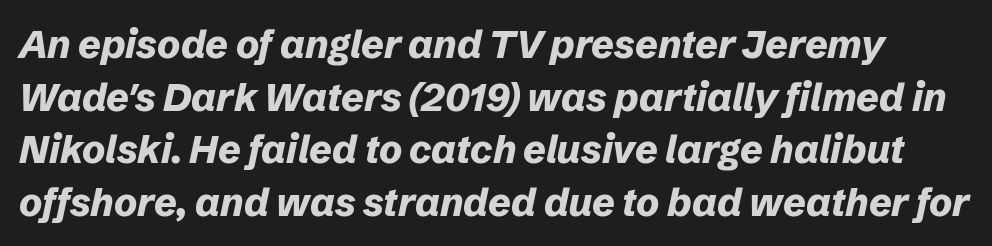
Q: Is the text bold? A: Yes.
Q: Is the text italic (slanted)? A: Yes, it leans right by about 12 degrees.
Q: Is the text underlined? A: No.
Q: Is the spacing between letters normal or unusually wide? A: Normal.
Q: Is the spacing between lines tight, normal or loose? A: Normal.
Q: Width (condensed, normal, or wide)? A: Normal.
Q: Stroke contrast? A: Low.
Q: x-height? A: Medium.
Q: Monospaced? A: No.
